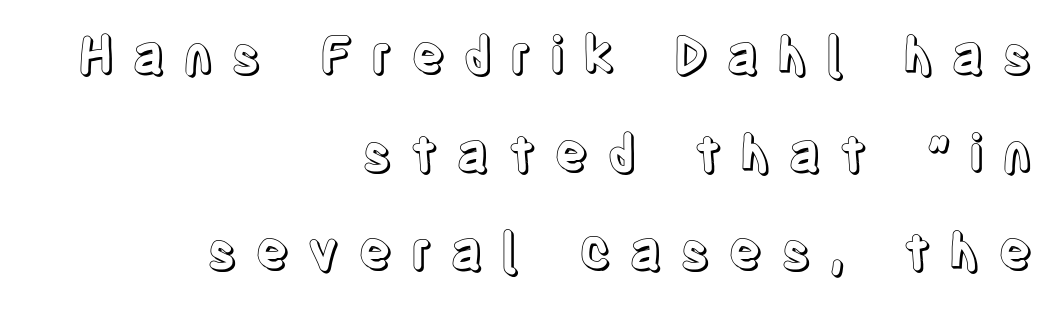
The image shows 51 px condensed type, upright; set right-aligned, loose line spacing (1.92x), unusually wide letter spacing (+0.34 em), not underlined; a large x-height.
